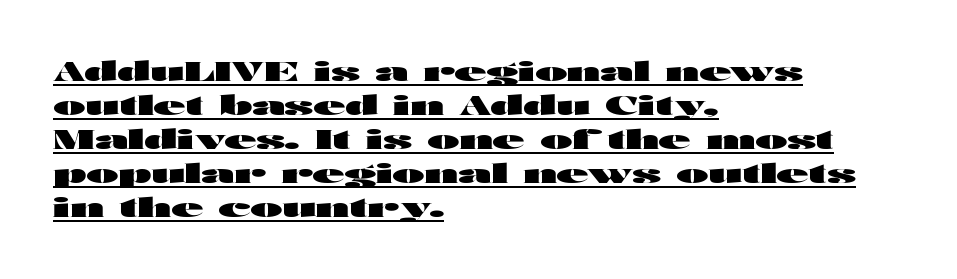
The image shows 26 px bold type, upright; set left-aligned, normal line spacing (1.31x), normal letter spacing, underlined.
